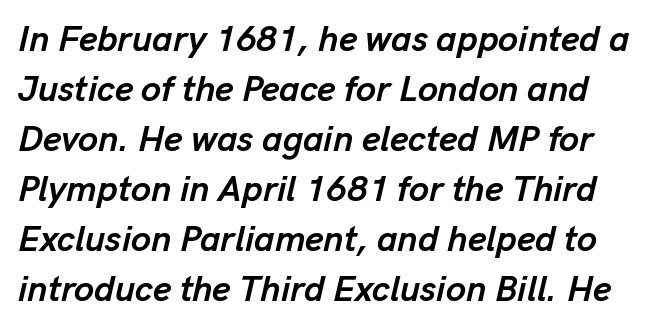
The image shows 36 px semibold type, italic (leaning right); set normal line spacing (1.39x), normal letter spacing, not underlined; low stroke contrast and a medium x-height.
